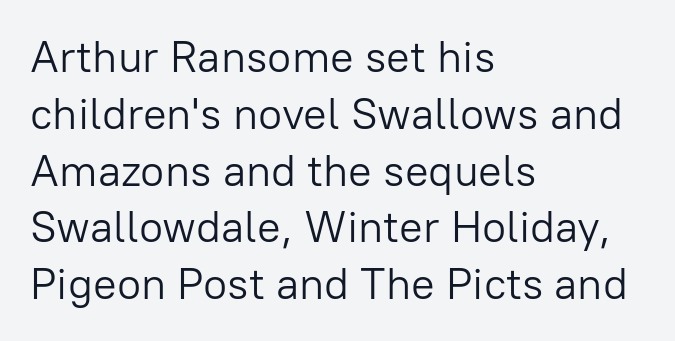
This is not heavy type; no bold has been used. The rendering shows plain stroke endings on the letterforms — a sans-serif design. Notice how descenders clear the ascenders below comfortably — that's standard leading. You could not count columns in this text — the font is proportionally spaced.
